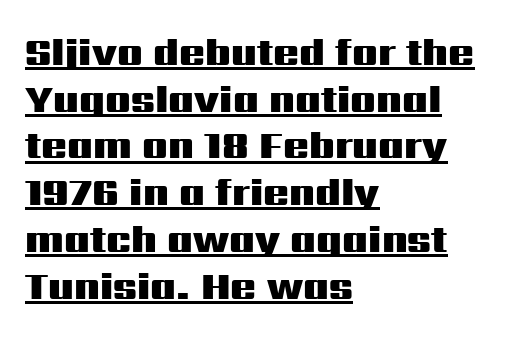
Here the designer chose a conventional face with non-uniform glyph widths. Every character sits straight up, as roman type does. Students, this is bold: see how much ink each stroke carries. Inter-character spacing is left at the font's built-in metrics.
